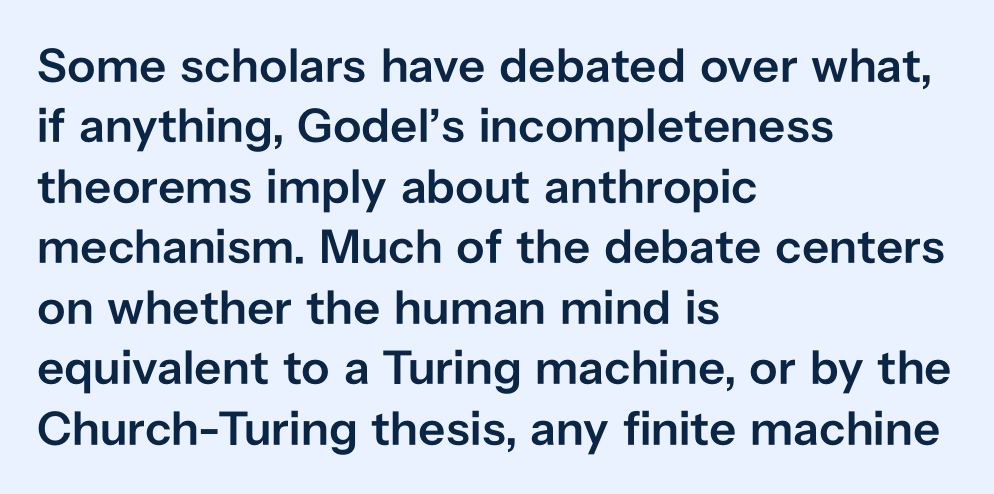
The characters look somewhat weighty, a semibold short of true bold. These lines were composed using upright roman letters. The typeface chosen for these lines omits serifs. This sample is left-justified, so line endings fall wherever the words run out. Each letter keeps its own natural width here, so spacing adapts to shape. The foot of each line stays bare and open.
